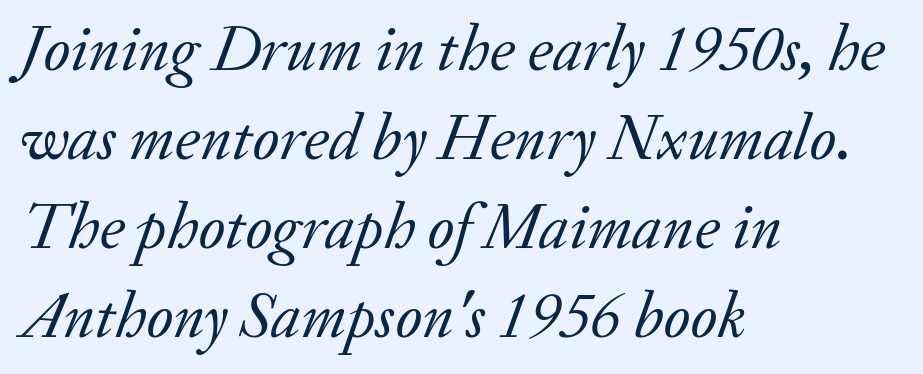
Q: Is the text bold? A: No.
Q: Is the text italic (slanted)? A: Yes, it leans right by about 20 degrees.
Q: Is the typeface a serif or a sans-serif typeface? A: Serif.
Q: Is the text underlined? A: No.
Q: How is the paragraph aligned? A: Left-aligned.
Q: Is the spacing between letters normal or unusually wide? A: Normal.
Q: Is the spacing between lines tight, normal or loose? A: Normal.
Q: Width (condensed, normal, or wide)? A: Normal.
Q: Stroke contrast? A: Low.
Q: x-height? A: Small.
Q: Monospaced? A: No.
